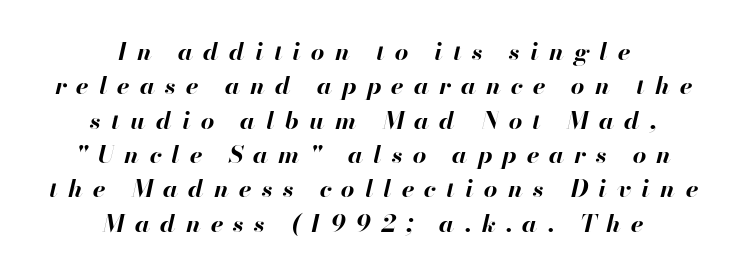
{"italic": "yes", "lean": "right", "slant_degrees": 13, "bold": "yes", "underline": "no", "align": "center", "line_spacing": "normal", "line_spacing_ratio": 1.43, "letter_spacing": "wide", "letter_spacing_em": 0.42, "glyph_px": 24}
